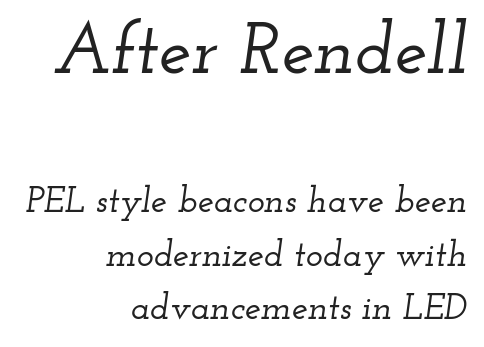
Size contrast runs from large at the top to small at the bottom. A flush-right, rag-left setting is used for this passage. Tracking value appears to be zero — textbook default spacing. The area under the type is left untouched. Horizontal bands of white between lines are of average thickness. Think of a printed novel: that variable character pitch is what you see here.
